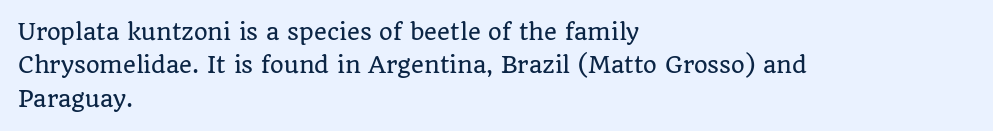
The image shows 22 px text type, upright; set left-aligned, normal line spacing (1.52x), normal letter spacing, not underlined.
